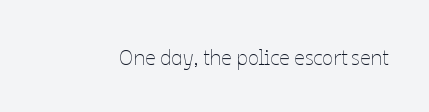
Q: Is the text bold? A: No.
Q: Is the text italic (slanted)? A: No, it is upright.
Q: Is the text underlined? A: No.
Q: Is the spacing between letters normal or unusually wide? A: Normal.
